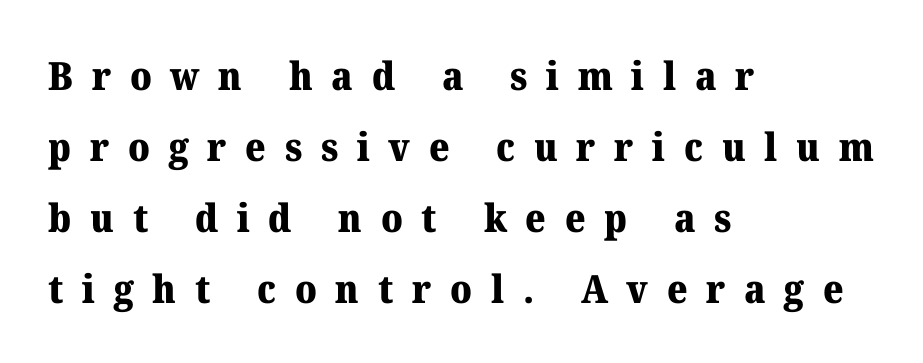
Q: Is the text bold? A: Yes.
Q: Is the text italic (slanted)? A: No, it is upright.
Q: Is the typeface a serif or a sans-serif typeface? A: Serif.
Q: Is the text underlined? A: No.
Q: How is the paragraph aligned? A: Left-aligned.
Q: Is the spacing between letters normal or unusually wide? A: Unusually wide.
Q: Width (condensed, normal, or wide)? A: Normal.
Q: Stroke contrast? A: Medium.
Q: x-height? A: Medium.
Q: Monospaced? A: No.
